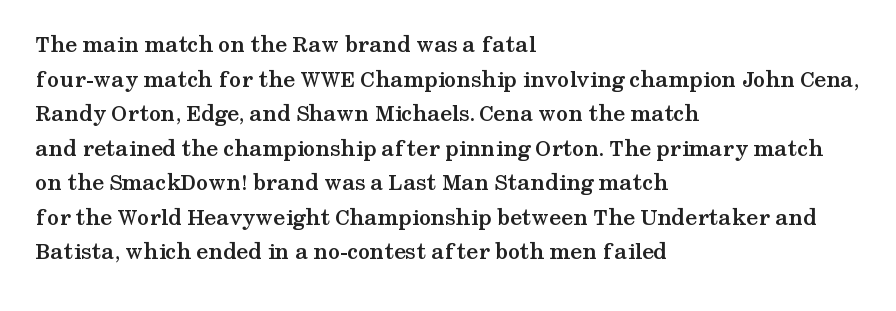
{"italic": "no", "bold": "yes", "underline": "no", "align": "left", "line_spacing": "normal", "line_spacing_ratio": 1.44, "letter_spacing": "normal", "letter_spacing_em": 0.0, "glyph_px": 24}
